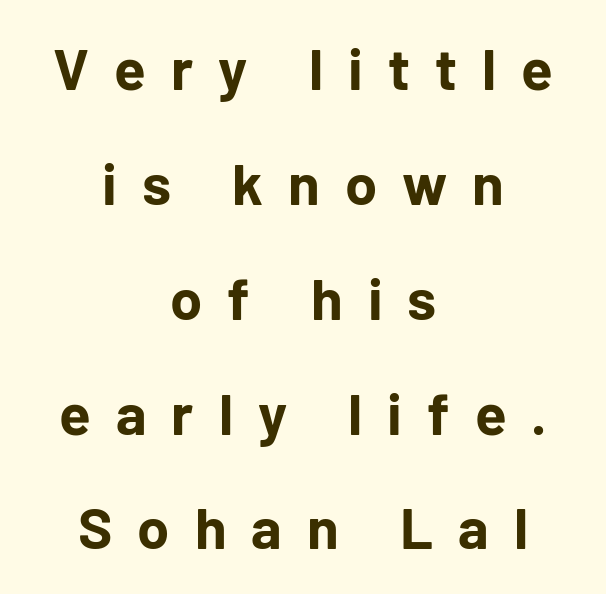
Q: Is the text bold? A: Yes.
Q: Is the text italic (slanted)? A: No, it is upright.
Q: Is the typeface a serif or a sans-serif typeface? A: Sans-serif.
Q: Is the text underlined? A: No.
Q: How is the paragraph aligned? A: Centered.
Q: Is the spacing between letters normal or unusually wide? A: Unusually wide.
Q: Is the spacing between lines tight, normal or loose? A: Loose.
Q: Width (condensed, normal, or wide)? A: Normal.
Q: Stroke contrast? A: Low.
Q: x-height? A: Medium.
Q: Monospaced? A: No.
